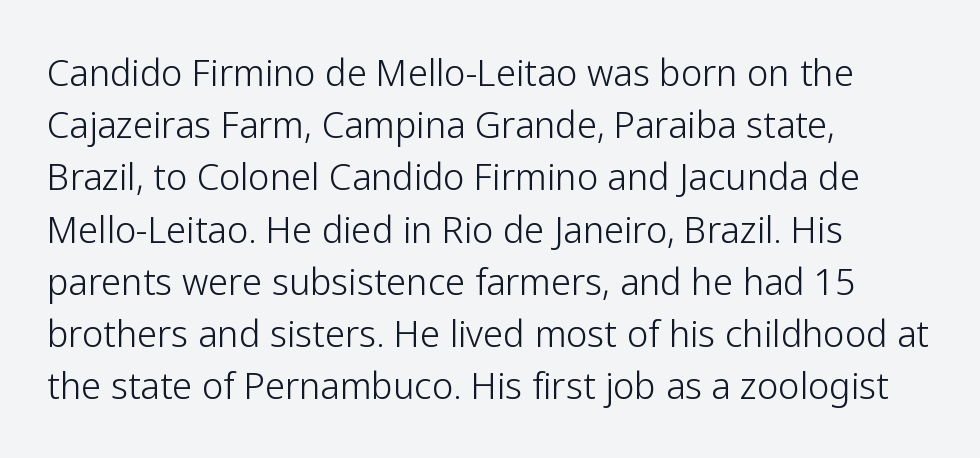
The image shows 36 px light sans-serif type, upright; set left-aligned, normal line spacing (1.45x), normal letter spacing, not underlined; low stroke contrast and a medium x-height.
